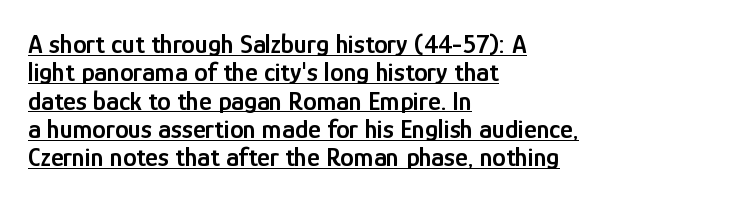
The image shows 27 px text type, upright; set left-aligned, tight line spacing (1.05x), normal letter spacing, underlined.
